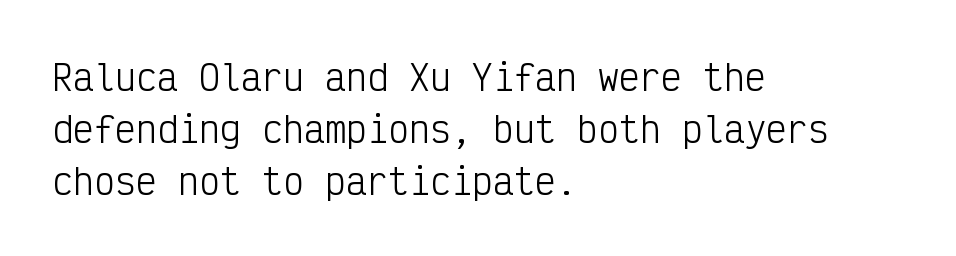
{"serif": "no", "italic": "no", "bold": "no", "weight": "light", "width": "condensed", "stroke_contrast": "low", "x_height": "medium", "monospaced": "yes", "underline": "no", "align": "left", "line_spacing": "normal", "line_spacing_ratio": 1.48, "letter_spacing": "normal", "letter_spacing_em": 0.0, "glyph_px": 35}
